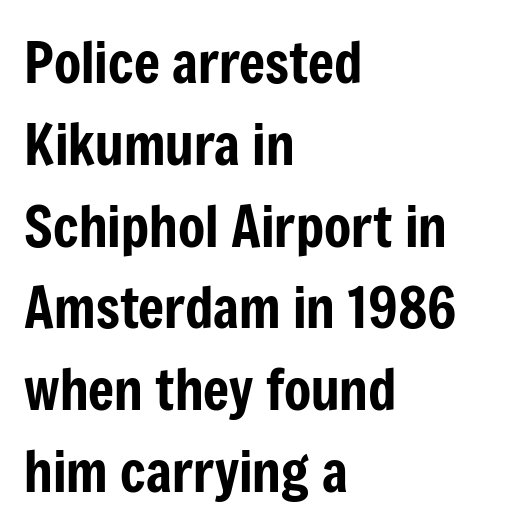
Letter spacing: default. Baseline-to-baseline distance is the conventional proportion of letter height. Style check: upright. Think of a printed novel: that variable character pitch is what you see here.
